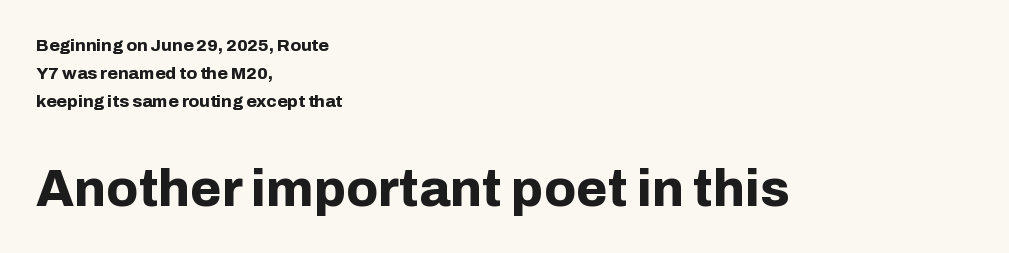
{"serif": "no", "italic": "no", "bold": "yes", "weight": "bold", "width": "normal", "stroke_contrast": "low", "x_height": "medium", "monospaced": "no", "underline": "no", "align": "left", "line_spacing": "normal", "line_spacing_ratio": 1.65, "letter_spacing": "normal", "letter_spacing_em": 0.0, "larger_block": "second", "size_ratio": 3.0, "glyph_px": 51}
